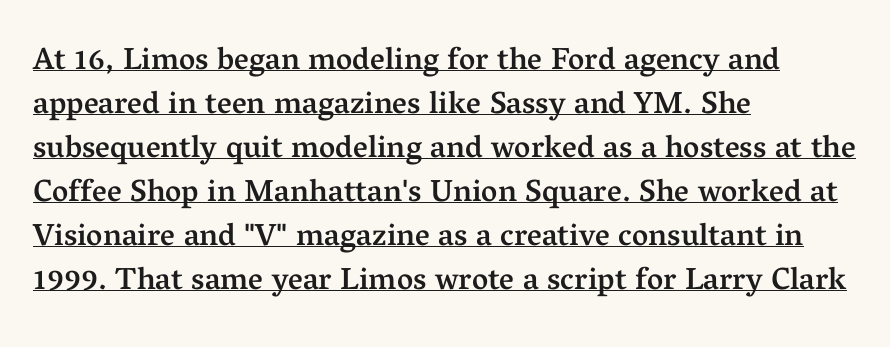
Q: Is the text bold? A: Semi-bold.
Q: Is the text italic (slanted)? A: No, it is upright.
Q: Is the typeface a serif or a sans-serif typeface? A: Serif.
Q: Is the text underlined? A: Yes.
Q: How is the paragraph aligned? A: Left-aligned.
Q: Is the spacing between letters normal or unusually wide? A: Normal.
Q: Is the spacing between lines tight, normal or loose? A: Normal.
Q: Width (condensed, normal, or wide)? A: Normal.
Q: Stroke contrast? A: Medium.
Q: x-height? A: Medium.
Q: Monospaced? A: No.
